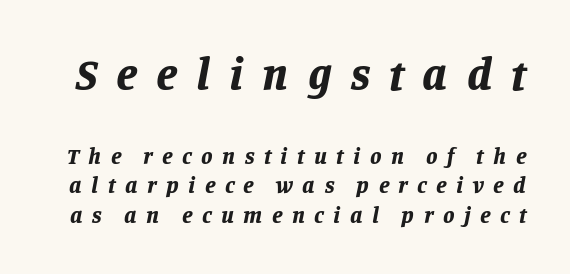
The image shows 46 px bold type, italic (leaning right); set normal line spacing (1.3x), unusually wide letter spacing (+0.41 em), not underlined; the first (top) block is 2.0x larger; low stroke contrast and a large x-height.
